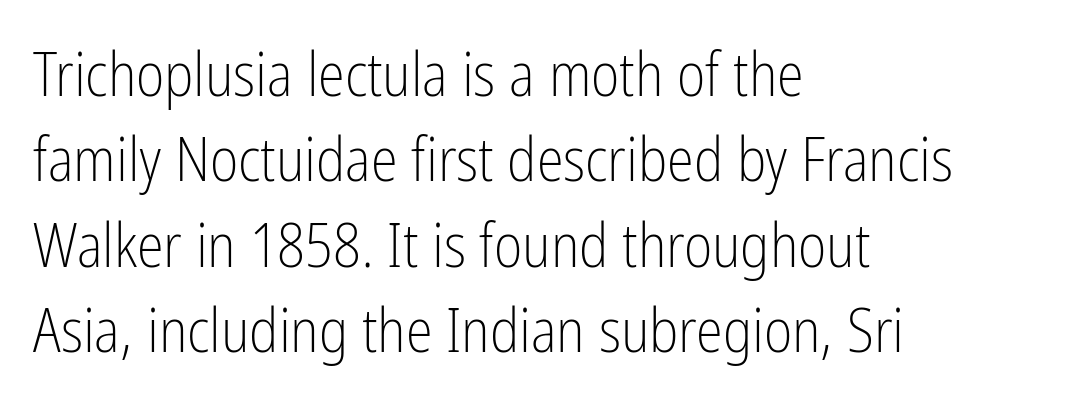
Q: Is the text bold? A: No.
Q: Is the text italic (slanted)? A: No, it is upright.
Q: Is the typeface a serif or a sans-serif typeface? A: Sans-serif.
Q: Is the text underlined? A: No.
Q: How is the paragraph aligned? A: Left-aligned.
Q: Is the spacing between letters normal or unusually wide? A: Normal.
Q: Is the spacing between lines tight, normal or loose? A: Normal.
Q: Width (condensed, normal, or wide)? A: Condensed.
Q: Stroke contrast? A: Low.
Q: x-height? A: Medium.
Q: Monospaced? A: No.
